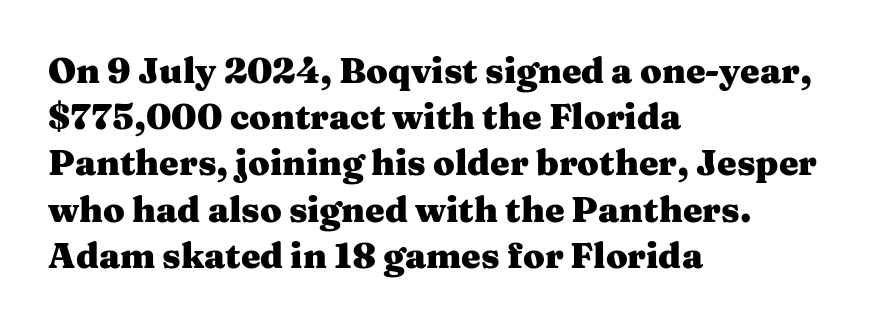
{"serif": "yes", "italic": "no", "bold": "yes", "weight": "heavy", "width": "wide", "stroke_contrast": "medium", "x_height": "medium", "monospaced": "no", "underline": "no", "align": "left", "line_spacing": "normal", "line_spacing_ratio": 1.32, "letter_spacing": "normal", "letter_spacing_em": 0.0, "glyph_px": 35}
